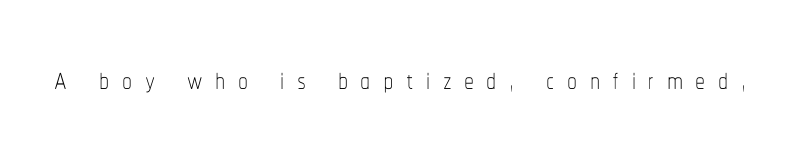
{"italic": "no", "bold": "no", "weight": "thin", "width": "condensed", "stroke_contrast": "low", "x_height": "medium", "monospaced": "no", "underline": "no", "letter_spacing": "wide", "letter_spacing_em": 0.31, "glyph_px": 40}
